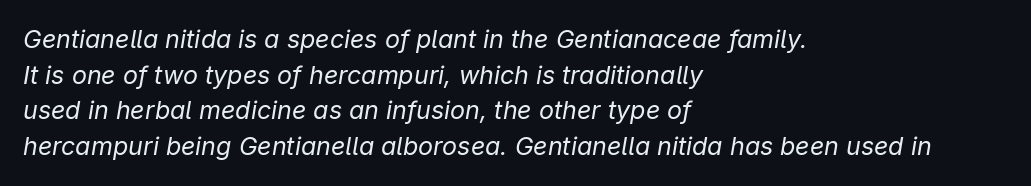
The image shows 25 px text type, italic (leaning right); set left-aligned, normal line spacing (1.43x), normal letter spacing, not underlined.
